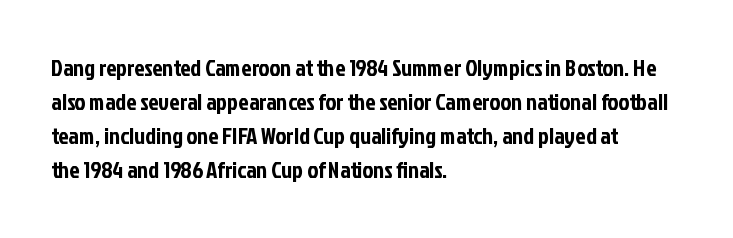
Clear beneath every line of the passage. Notice how descenders clear the ascenders below comfortably — that's standard leading. In terms of letterspacing, this is plain default setting. The lettering stays uniformly vertical, giving the passage a roman look. The lines in this sample share a left origin and differ only in where they stop.
